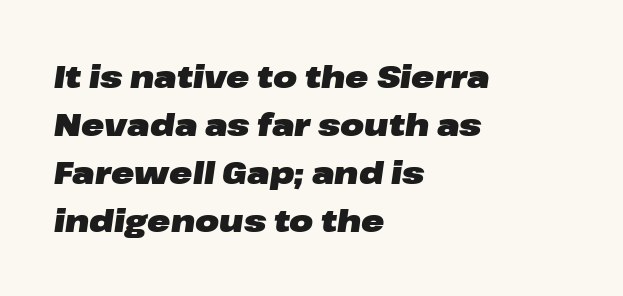
The image shows 31 px heavy, wide type, italic (leaning right); set left-aligned, normal line spacing (1.55x), normal letter spacing, not underlined; low stroke contrast and a medium x-height.
